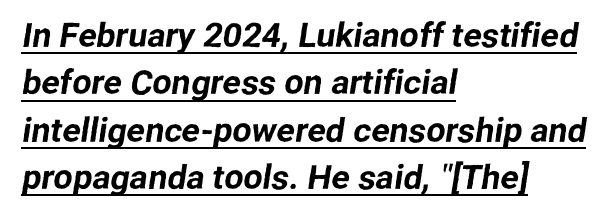
Looks like regular typesetting: each glyph gets only the width it needs. What's the leading like? Ordinary, nothing unusual. Here the glyphs are tracked normally, forming tight word shapes. Layout note: lines flush left. Every word sits above its own underline. The type family on display is of the sans-serif kind.
